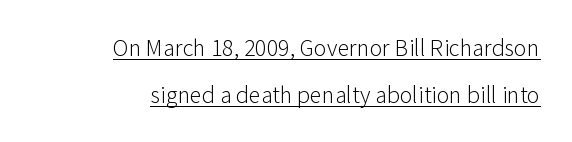
The image shows 24 px text type, upright; set right-aligned, loose line spacing (1.95x), normal letter spacing, underlined.
